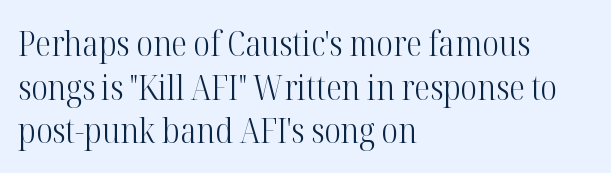
{"serif": "yes", "italic": "no", "bold": "no", "weight": "light", "width": "condensed", "stroke_contrast": "high", "x_height": "medium", "monospaced": "no", "underline": "no", "align": "left", "line_spacing": "normal", "line_spacing_ratio": 1.25, "letter_spacing": "normal", "letter_spacing_em": 0.0, "glyph_px": 35}
